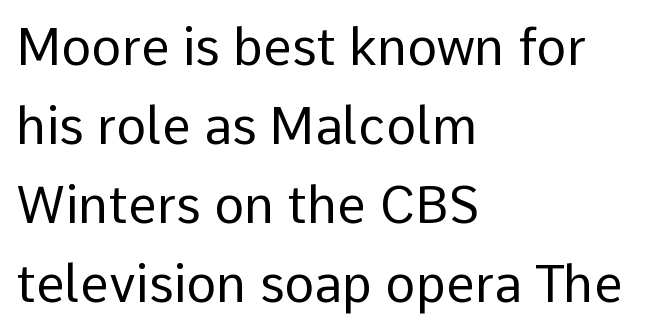
The image shows 51 px regular-weight sans-serif type, upright; set left-aligned, normal line spacing (1.55x), normal letter spacing, not underlined; low stroke contrast and a medium x-height.
